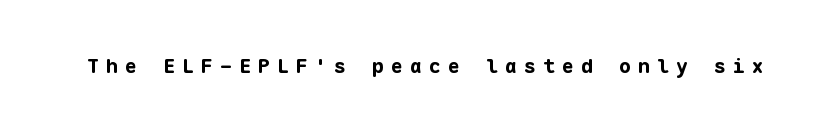
The image shows 20 px bold type, upright; set unusually wide letter spacing (+0.35 em), not underlined.
